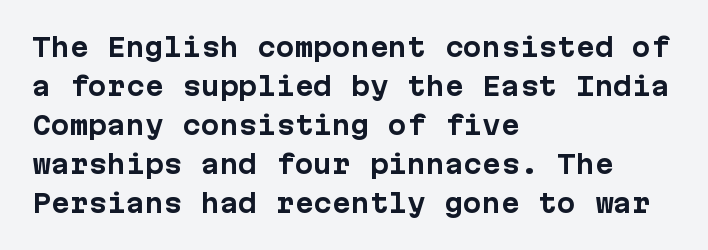
{"italic": "no", "bold": "yes", "underline": "no", "align": "left", "line_spacing": "normal", "line_spacing_ratio": 1.56, "letter_spacing": "normal", "letter_spacing_em": 0.0, "glyph_px": 25}
